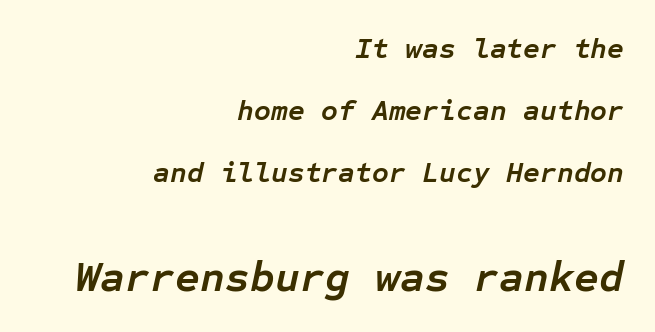
Q: Is the text bold? A: Yes.
Q: Is the text italic (slanted)? A: Yes, it leans right by about 12 degrees.
Q: Is the text underlined? A: No.
Q: How is the paragraph aligned? A: Right-aligned.
Q: Is the spacing between letters normal or unusually wide? A: Normal.
Q: Is the spacing between lines tight, normal or loose? A: Loose.
Q: Which block of text is set in a larger size, the first (top) or the second (bottom)? A: The second (bottom) one.
Q: Width (condensed, normal, or wide)? A: Normal.
Q: Stroke contrast? A: Low.
Q: x-height? A: Medium.
Q: Monospaced? A: Yes.
